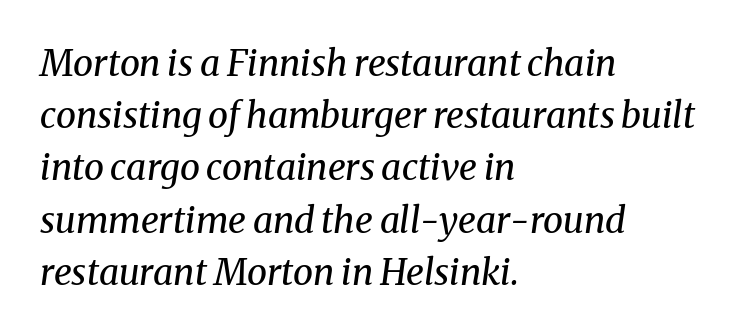
{"serif": "yes", "italic": "yes", "lean": "right", "slant_degrees": 8, "bold": "no", "weight": "regular", "width": "normal", "stroke_contrast": "medium", "x_height": "medium", "monospaced": "no", "underline": "no", "align": "left", "line_spacing": "normal", "line_spacing_ratio": 1.45, "letter_spacing": "normal", "letter_spacing_em": 0.0, "glyph_px": 36}
